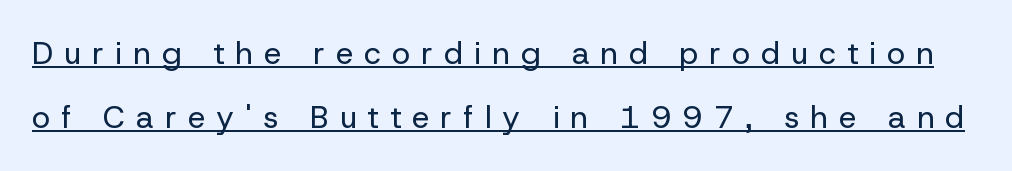
Airy leading. The rendering uses natural spacing where letterforms have individual widths. Is this a heavy cut? Hardly; it is regular or lighter. Ascenders rise straight up at ninety degrees. This sample uses expanded letter spacing, leaving extra air between glyphs.
